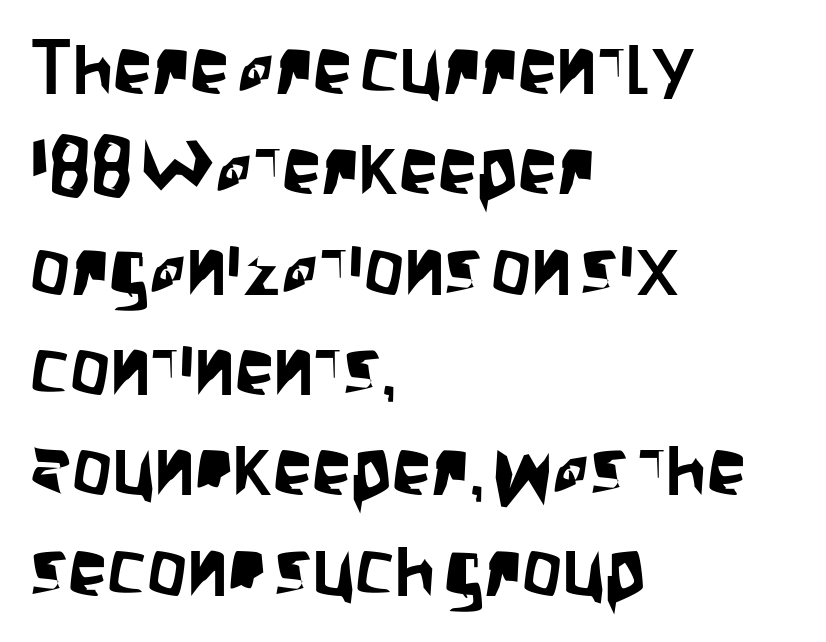
{"serif": "no", "italic": "no", "width": "condensed", "stroke_contrast": "low", "x_height": "large", "monospaced": "no", "underline": "no", "align": "left", "line_spacing": "normal", "line_spacing_ratio": 1.27, "letter_spacing": "normal", "letter_spacing_em": 0.0, "glyph_px": 79}
